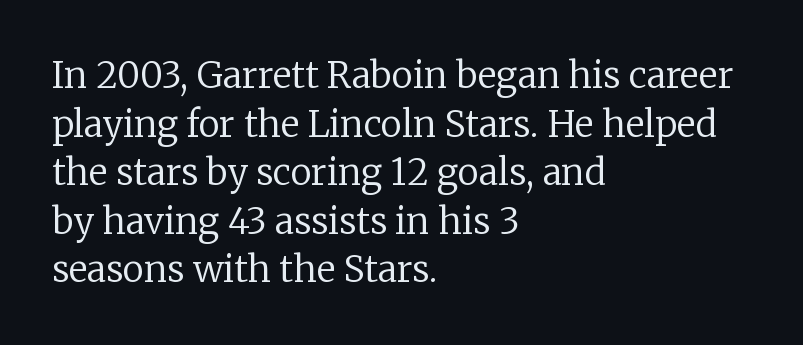
Q: Is the text bold? A: No.
Q: Is the text italic (slanted)? A: No, it is upright.
Q: Is the typeface a serif or a sans-serif typeface? A: Serif.
Q: Is the text underlined? A: No.
Q: How is the paragraph aligned? A: Left-aligned.
Q: Is the spacing between letters normal or unusually wide? A: Normal.
Q: Is the spacing between lines tight, normal or loose? A: Normal.
Q: Width (condensed, normal, or wide)? A: Normal.
Q: Stroke contrast? A: Low.
Q: x-height? A: Medium.
Q: Monospaced? A: No.
